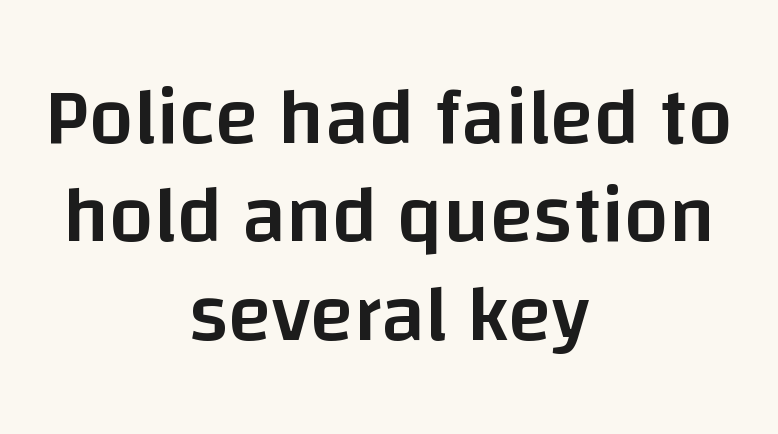
The image shows 80 px semibold sans-serif type, upright; set centered, line spacing 1.23x, normal letter spacing, not underlined; low stroke contrast and a large x-height.
